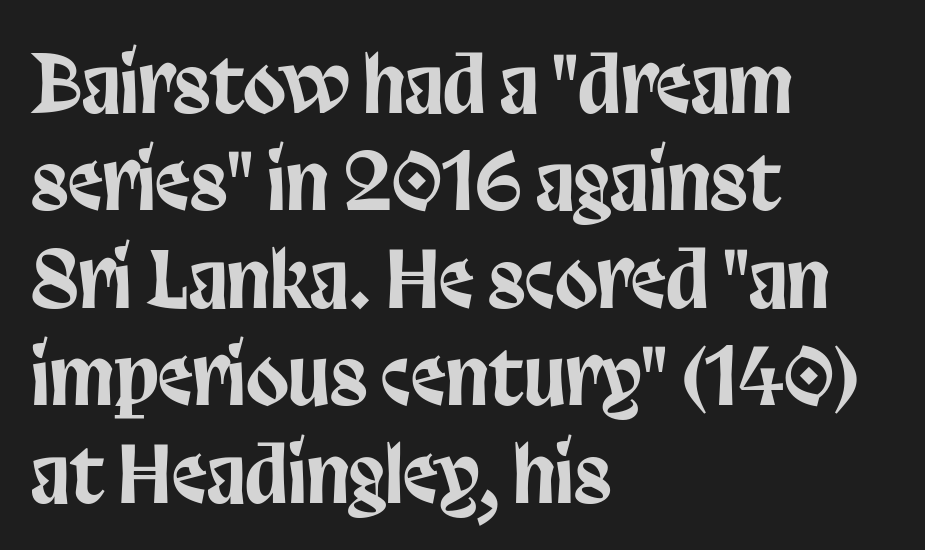
Do the characters align in a grid? No, the font is proportional. The setting favours the left margin, as ordinary paragraphs usually do. The passage shown stacks its lines at a standard gap. Here the glyphs are tracked normally, forming tight word shapes. The face used here is a sans, in the tradition of grotesques and geometrics.
